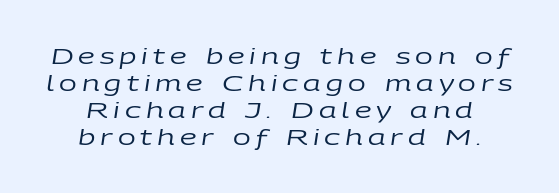
Heaviness? Minimal to ordinary, like unemphasized prose. The face used here is rendered with a markedly widened letterfit. The specimen omits any rule beneath the text block's lines. Rendered with sloped, italic letterforms.
